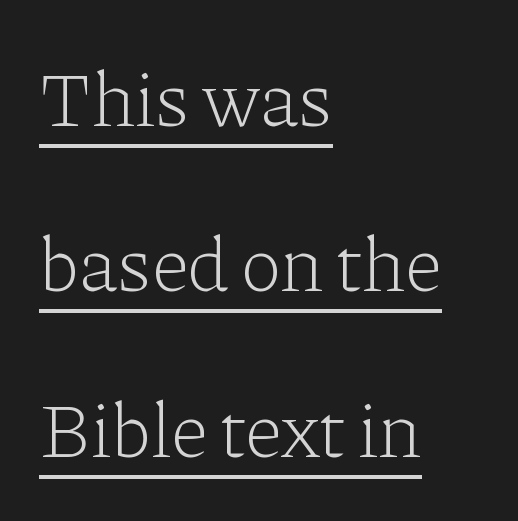
{"serif": "yes", "italic": "no", "bold": "no", "weight": "light", "width": "normal", "stroke_contrast": "low", "x_height": "medium", "monospaced": "no", "underline": "yes", "align": "left", "line_spacing": "loose", "line_spacing_ratio": 2.12, "letter_spacing": "normal", "letter_spacing_em": 0.0, "glyph_px": 78}
